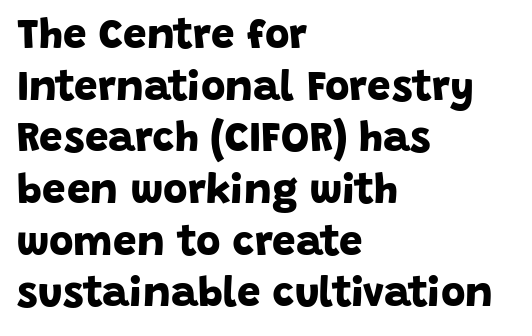
The sample has been set heavy, in full bold. Nope, no serifs anywhere on these letters. Spacing verdict: proportional, widths tailored to each character. A bare baseline throughout the passage.
